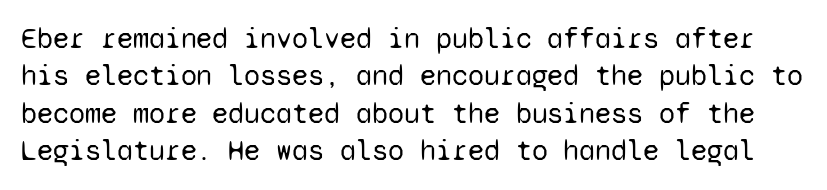
Q: Is the text bold? A: No.
Q: Is the text italic (slanted)? A: No, it is upright.
Q: Is the typeface a serif or a sans-serif typeface? A: Sans-serif.
Q: Is the text underlined? A: No.
Q: Is the spacing between letters normal or unusually wide? A: Normal.
Q: Is the spacing between lines tight, normal or loose? A: Normal.
Q: Width (condensed, normal, or wide)? A: Normal.
Q: Stroke contrast? A: Low.
Q: x-height? A: Medium.
Q: Monospaced? A: Yes.
